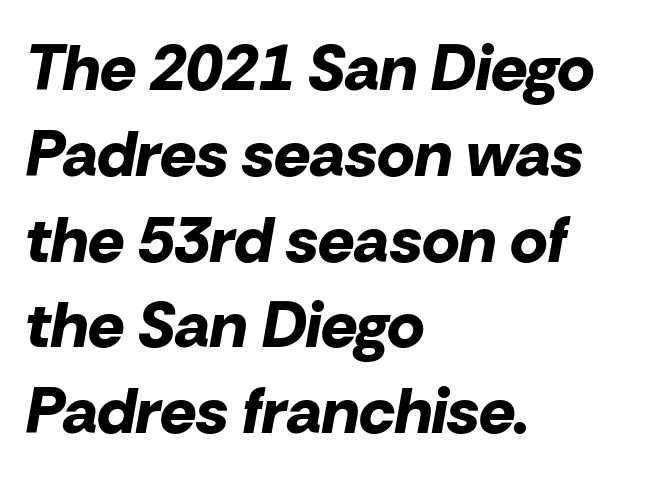
The passage shown is typed in a proportional face where columns would drift. The glyphs have the mass of a bold cut. How are the letters spaced? Ordinarily, with no added tracking. Notice how the stems are inclined rather than vertical — that's the hallmark of italics. Line spacing here is normal.
